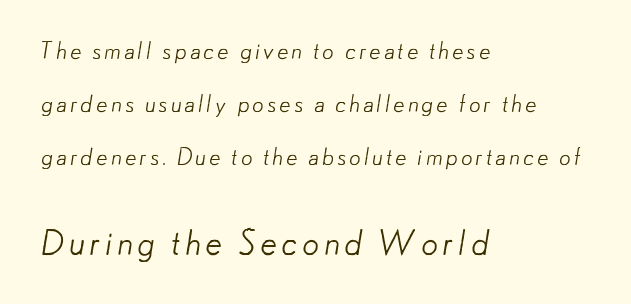
The image shows 34 px light sans-serif type; set left-aligned, loose line spacing (2.31x), not underlined; the second (bottom) block is 1.48x larger; low stroke contrast and a small x-height.
